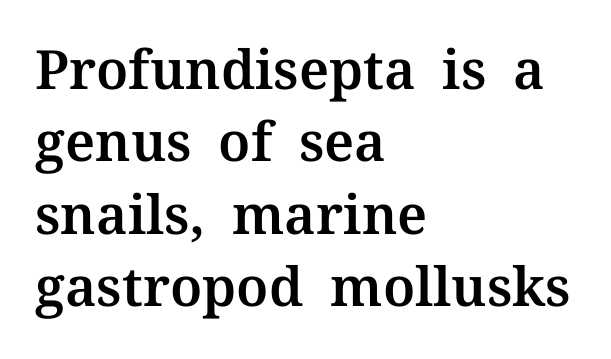
The image shows 54 px serif type, upright; set left-aligned, normal line spacing (1.34x), normal letter spacing, not underlined; medium stroke contrast and a medium x-height.
